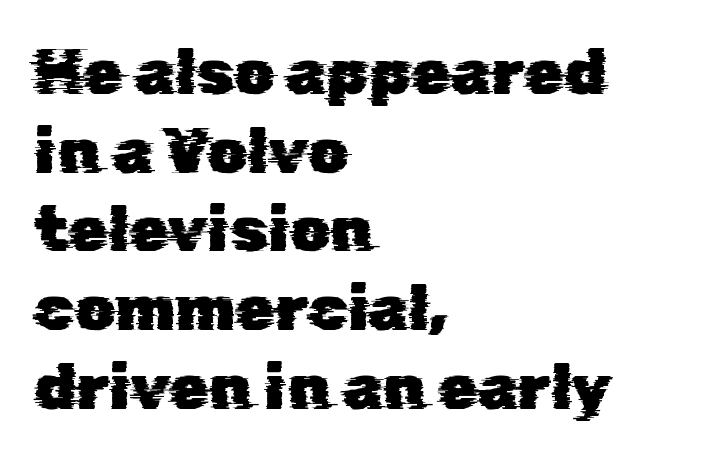
Think of a printed novel: that variable character pitch is what you see here. This is sans-serif lettering, the kind often seen on screens and signage. Type without underlining. Visually the block forms a straight wall on the left and a jagged coastline on the right.
